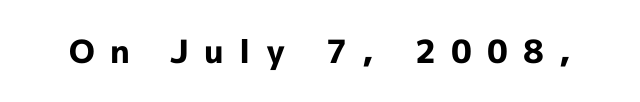
The image shows 32 px bold sans-serif type, upright; set unusually wide letter spacing (+0.48 em), not underlined; a medium x-height.
